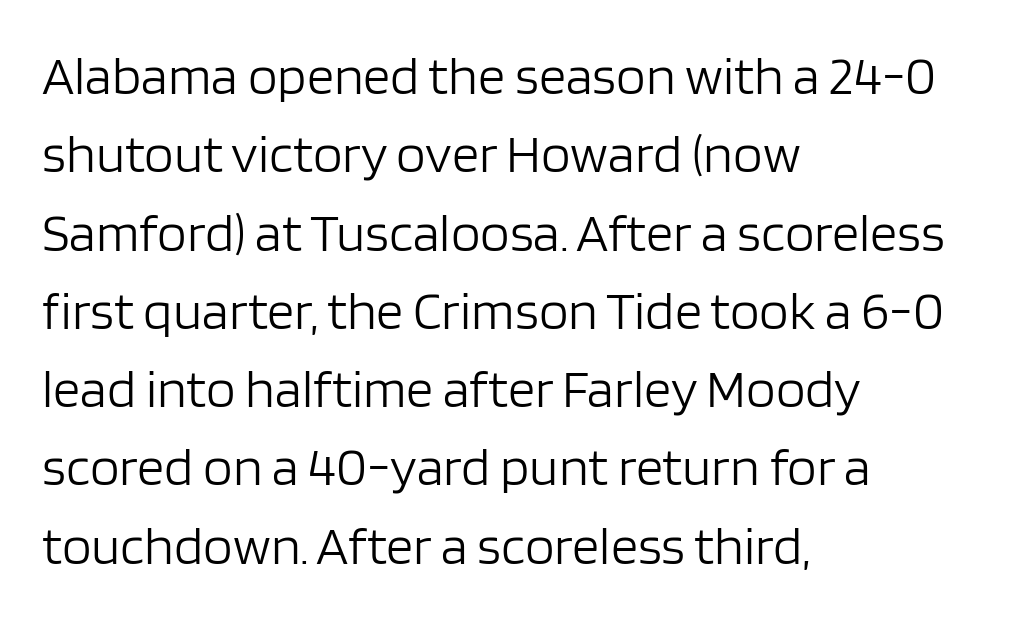
You could not count columns in this text — the font is proportionally spaced. You can tell it's not italic because the verticals are truly vertical. Characters follow at the spacing the type designer built in. Summary of weight: not heavy and not bold. The ragged edge is on the right, which tells us the setting is flush left.
